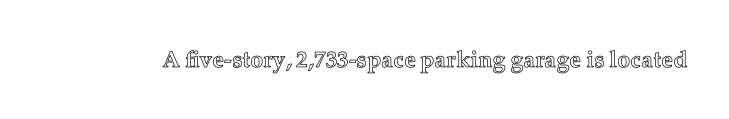
The image shows 23 px text type, upright; set normal letter spacing, not underlined.
